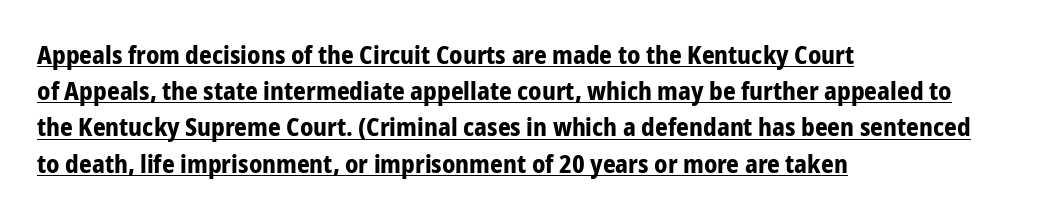
Q: Is the text bold? A: Yes.
Q: Is the text italic (slanted)? A: No, it is upright.
Q: Is the text underlined? A: Yes.
Q: How is the paragraph aligned? A: Left-aligned.
Q: Is the spacing between letters normal or unusually wide? A: Normal.
Q: Is the spacing between lines tight, normal or loose? A: Normal.
